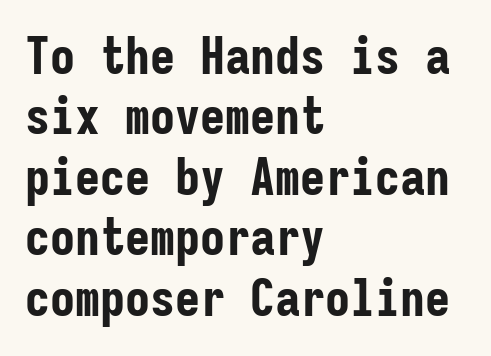
The image shows 50 px bold, condensed sans-serif type, upright, monospaced; set left-aligned, line spacing 1.21x, normal letter spacing, not underlined; low stroke contrast and a medium x-height.
